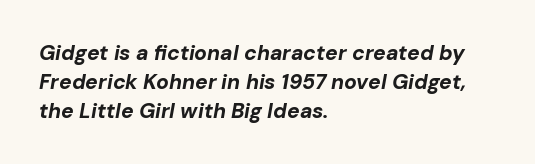
{"italic": "yes", "lean": "right", "slant_degrees": 10, "bold": "yes", "underline": "no", "align": "left", "line_spacing": "normal", "line_spacing_ratio": 1.38, "letter_spacing": "normal", "letter_spacing_em": 0.0, "glyph_px": 21}
